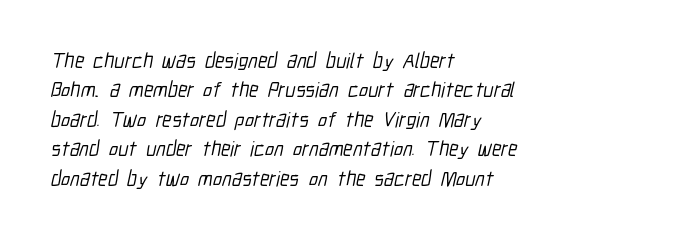
Q: Is the text underlined? A: No.
Q: How is the paragraph aligned? A: Left-aligned.
Q: Is the spacing between letters normal or unusually wide? A: Normal.
Q: Is the spacing between lines tight, normal or loose? A: Normal.
